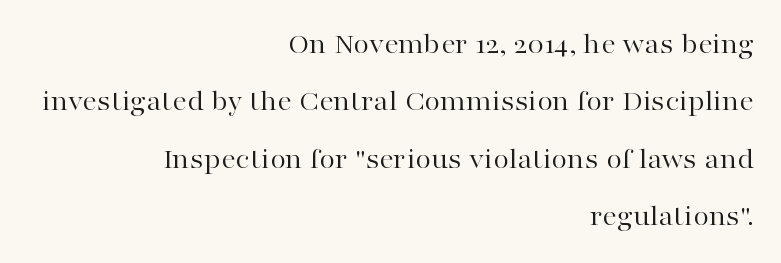
The image shows 29 px regular-weight, wide serif type, upright; set right-aligned, loose line spacing (1.98x), normal letter spacing, not underlined; high stroke contrast and a medium x-height.
